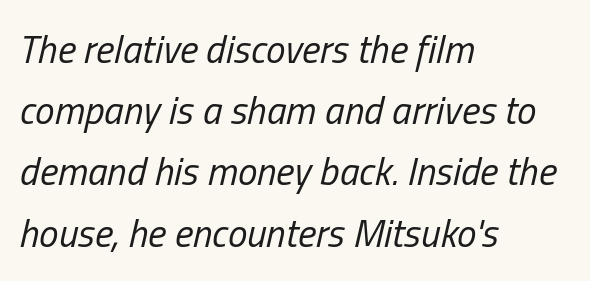
The image shows 39 px regular-weight, condensed type, italic (leaning right); set left-aligned, normal line spacing (1.57x), normal letter spacing, not underlined; low stroke contrast and a medium x-height.
